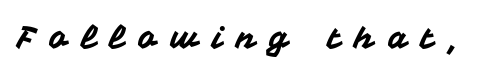
{"serif": "no", "width": "normal", "stroke_contrast": "medium", "x_height": "medium", "monospaced": "no", "underline": "no", "letter_spacing": "wide", "letter_spacing_em": 0.44, "glyph_px": 31}
